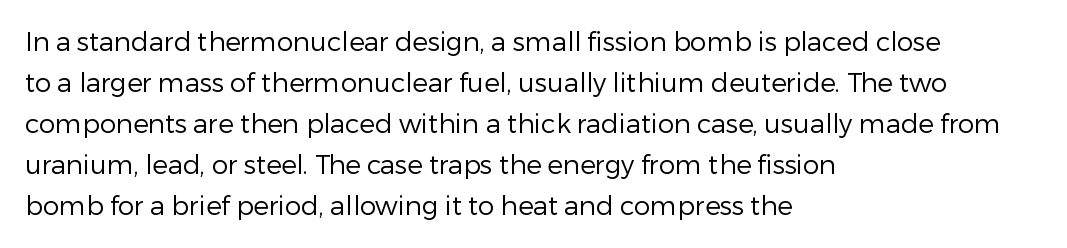
Q: Is the text bold? A: No.
Q: Is the text italic (slanted)? A: No, it is upright.
Q: Is the text underlined? A: No.
Q: How is the paragraph aligned? A: Left-aligned.
Q: Is the spacing between letters normal or unusually wide? A: Normal.
Q: Is the spacing between lines tight, normal or loose? A: Normal.
